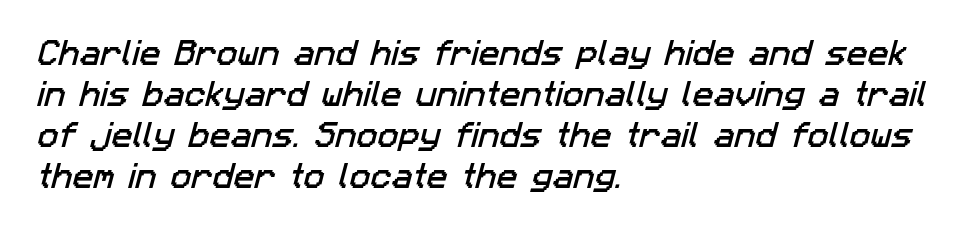
The image shows 28 px sans-serif type; set left-aligned, normal line spacing (1.47x), normal letter spacing, not underlined; low stroke contrast and a medium x-height.
